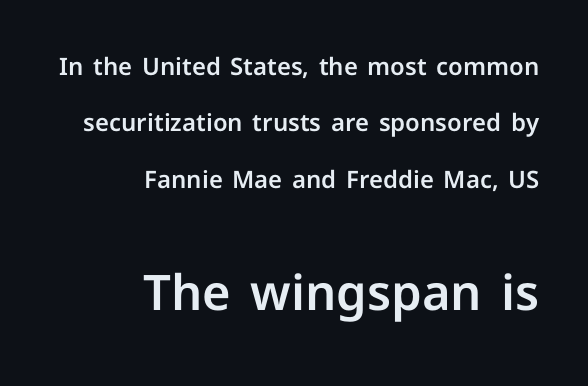
{"serif": "no", "italic": "no", "width": "normal", "stroke_contrast": "low", "x_height": "medium", "monospaced": "no", "underline": "no", "align": "right", "line_spacing": "loose", "line_spacing_ratio": 2.35, "letter_spacing": "normal", "letter_spacing_em": 0.0, "larger_block": "second", "size_ratio": 2.04, "glyph_px": 49}
